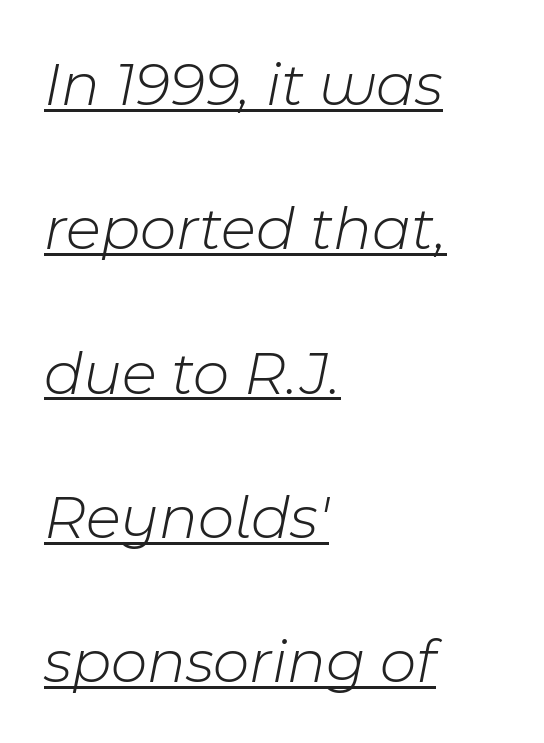
Words appear dense and cohesive because spacing is normal. Caption: multi-line text, flush left, ragged right. Slanted lettering throughout. Baseline-to-baseline distance is far greater than the letter height.
